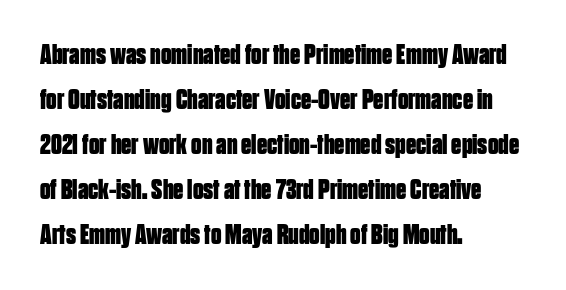
{"serif": "no", "italic": "no", "bold": "yes", "weight": "bold", "width": "condensed", "stroke_contrast": "low", "x_height": "large", "monospaced": "no", "underline": "no", "align": "left", "line_spacing": "normal", "line_spacing_ratio": 1.55, "letter_spacing": "normal", "letter_spacing_em": 0.0, "glyph_px": 29}
